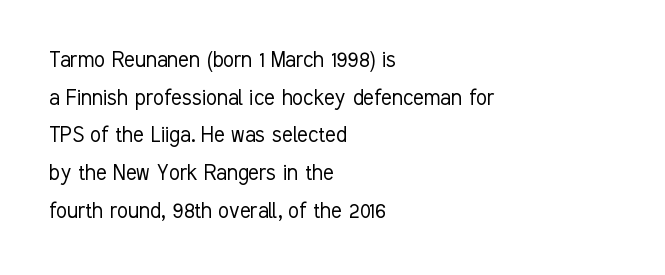
{"italic": "no", "bold": "no", "underline": "no", "align": "left", "line_spacing": "normal", "line_spacing_ratio": 1.51, "letter_spacing": "normal", "letter_spacing_em": 0.0, "glyph_px": 25}
